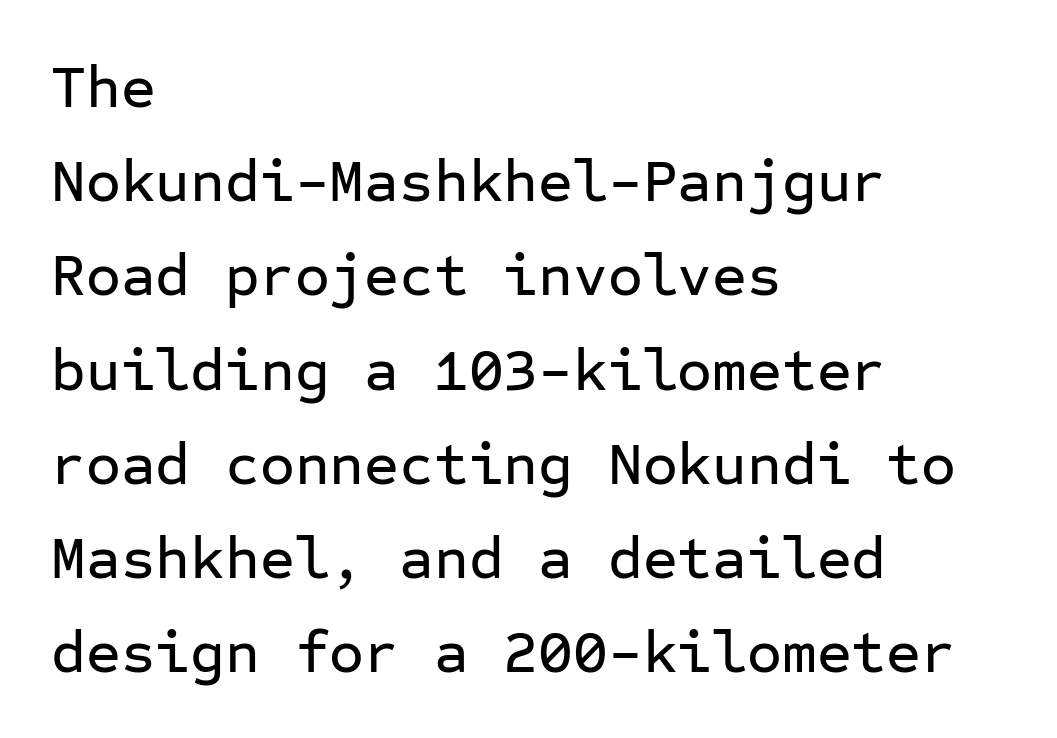
{"serif": "no", "italic": "no", "width": "normal", "stroke_contrast": "low", "x_height": "medium", "monospaced": "yes", "underline": "no", "align": "left", "line_spacing": "normal", "line_spacing_ratio": 1.57, "letter_spacing": "normal", "letter_spacing_em": 0.0, "glyph_px": 60}
